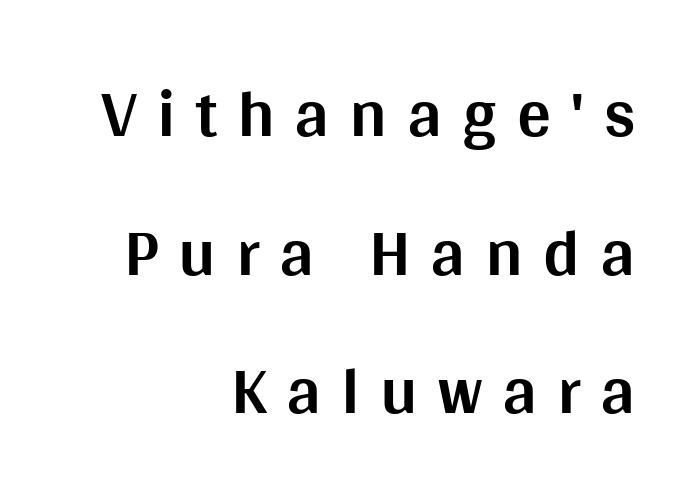
Q: Is the text bold? A: Yes.
Q: Is the text italic (slanted)? A: No, it is upright.
Q: Is the typeface a serif or a sans-serif typeface? A: Sans-serif.
Q: Is the text underlined? A: No.
Q: How is the paragraph aligned? A: Right-aligned.
Q: Is the spacing between letters normal or unusually wide? A: Unusually wide.
Q: Is the spacing between lines tight, normal or loose? A: Loose.
Q: Width (condensed, normal, or wide)? A: Normal.
Q: Stroke contrast? A: Medium.
Q: x-height? A: Large.
Q: Monospaced? A: No.
